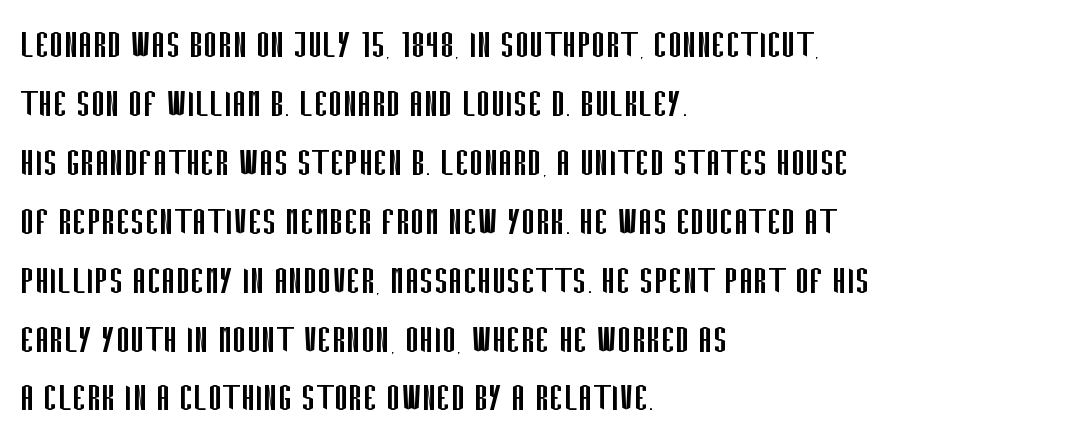
The image shows 43 px regular-weight, condensed sans-serif type, upright; set left-aligned, normal line spacing (1.37x), normal letter spacing, not underlined; low stroke contrast and a large x-height.
